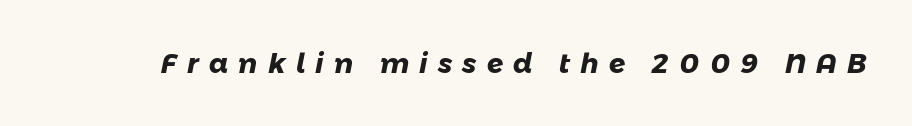
The image shows 27 px bold type; set unusually wide letter spacing (+0.38 em), not underlined.
